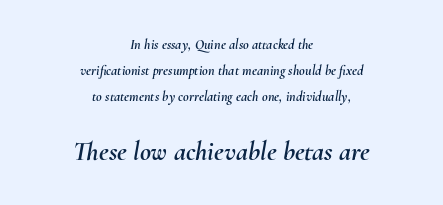
{"italic": "yes", "lean": "right", "slant_degrees": 10, "underline": "no", "align": "center", "line_spacing_ratio": 1.85, "letter_spacing": "normal", "letter_spacing_em": 0.0, "larger_block": "second", "size_ratio": 1.93, "glyph_px": 27}
